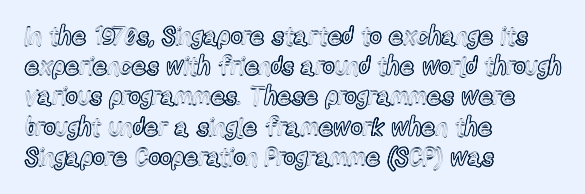
{"underline": "no", "align": "left", "line_spacing_ratio": 1.21, "letter_spacing": "normal", "letter_spacing_em": 0.0, "glyph_px": 25}
